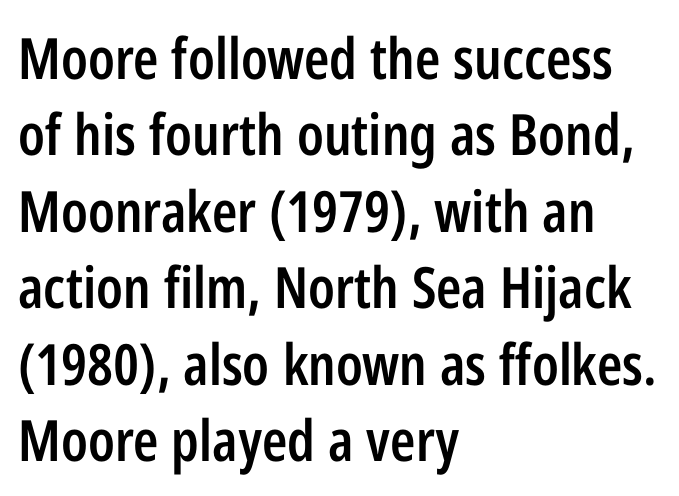
{"serif": "no", "italic": "no", "bold": "semi", "weight": "semibold", "width": "condensed", "stroke_contrast": "low", "x_height": "medium", "monospaced": "no", "underline": "no", "align": "left", "line_spacing": "normal", "line_spacing_ratio": 1.34, "letter_spacing": "normal", "letter_spacing_em": 0.0, "glyph_px": 57}
